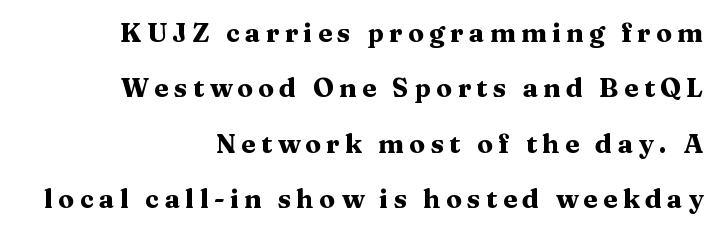
The tracking jumps out immediately: characters are airy and widely separated. The strokes are fattened all the way to bold. Descenders hang freely into open space. The type sits square on the baseline with zero lean. Teacher's note: observe the even right margin — that is flush-right alignment.
